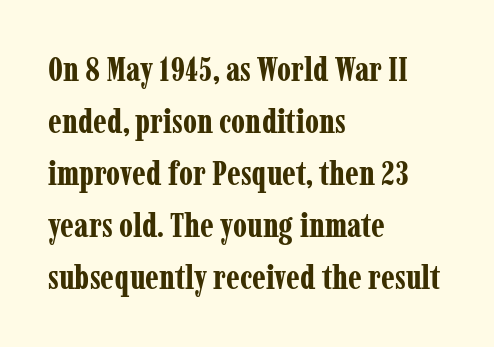
{"serif": "yes", "italic": "no", "bold": "yes", "weight": "bold", "width": "condensed", "stroke_contrast": "low", "x_height": "medium", "monospaced": "no", "underline": "no", "align": "left", "line_spacing": "normal", "line_spacing_ratio": 1.53, "letter_spacing": "normal", "letter_spacing_em": 0.0, "glyph_px": 34}
